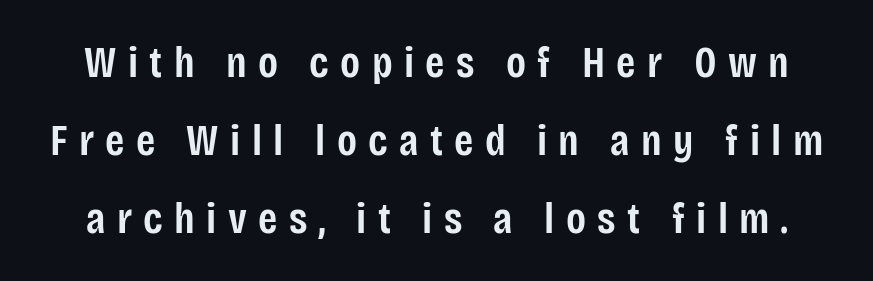
{"serif": "no", "italic": "no", "bold": "semi", "weight": "semibold", "width": "condensed", "stroke_contrast": "low", "x_height": "large", "monospaced": "no", "underline": "no", "line_spacing_ratio": 1.77, "letter_spacing": "wide", "letter_spacing_em": 0.26, "glyph_px": 44}
